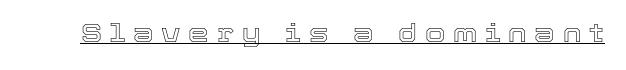
Caption: lettering with a line underneath. The lettering holds an erect, upright posture throughout. Tracking value appears strongly positive — letters spread wide.
